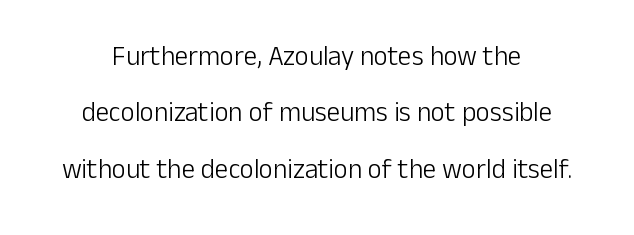
Q: Is the text bold? A: No.
Q: Is the text italic (slanted)? A: No, it is upright.
Q: Is the text underlined? A: No.
Q: How is the paragraph aligned? A: Centered.
Q: Is the spacing between letters normal or unusually wide? A: Normal.
Q: Is the spacing between lines tight, normal or loose? A: Loose.
